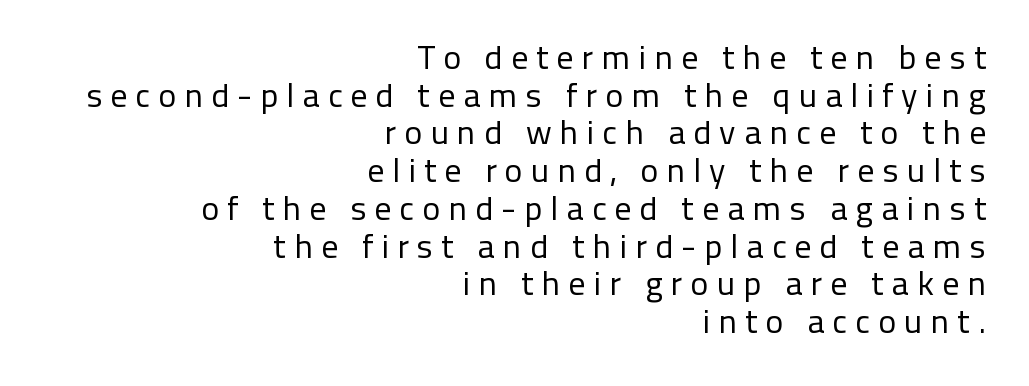
These lines have a slow, spaced-out rhythm from letter to letter. Nope, no serifs anywhere on these letters. What's the leading like? Squeezed, with rows nearly overlapping. The typesetter chose a ragged-left arrangement here. In terms of posture, this sample is upright.
